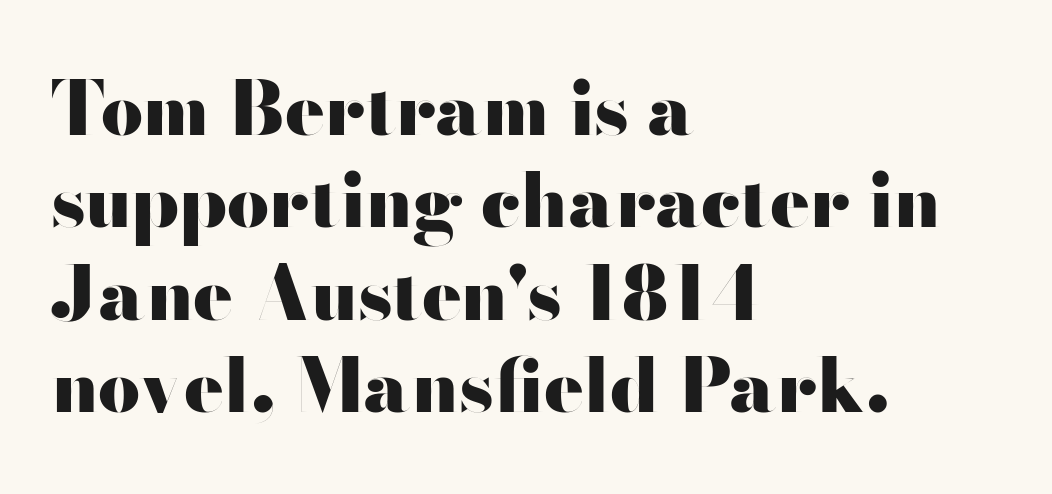
The image shows 74 px heavy, wide type, upright; set left-aligned, normal line spacing (1.25x), normal letter spacing, not underlined; high stroke contrast and a small x-height.
